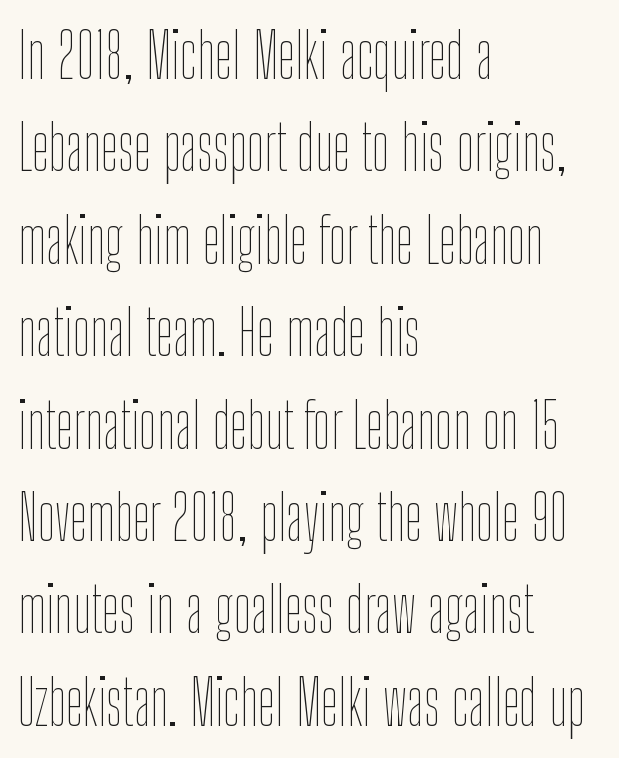
{"italic": "no", "bold": "no", "weight": "thin", "width": "condensed", "stroke_contrast": "low", "x_height": "medium", "monospaced": "no", "underline": "no", "align": "left", "line_spacing": "normal", "line_spacing_ratio": 1.49, "letter_spacing": "normal", "letter_spacing_em": 0.0, "glyph_px": 62}
